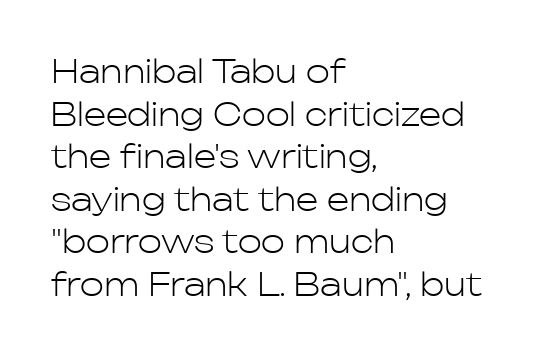
Q: Is the text bold? A: No.
Q: Is the text italic (slanted)? A: No, it is upright.
Q: Is the typeface a serif or a sans-serif typeface? A: Sans-serif.
Q: Is the text underlined? A: No.
Q: How is the paragraph aligned? A: Left-aligned.
Q: Is the spacing between letters normal or unusually wide? A: Normal.
Q: Is the spacing between lines tight, normal or loose? A: Normal.
Q: Width (condensed, normal, or wide)? A: Normal.
Q: Stroke contrast? A: Low.
Q: x-height? A: Medium.
Q: Monospaced? A: No.
